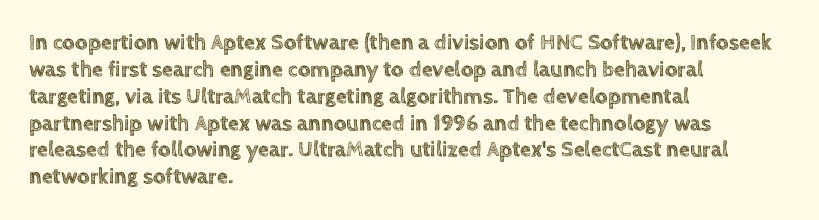
Is the block centered? No — it sits flush against the left margin. Beneath every word, the page is bare. What stands out about the letter spacing? Nothing — it is the standard amount. The lettering stays uniformly vertical, giving the passage a roman look.
